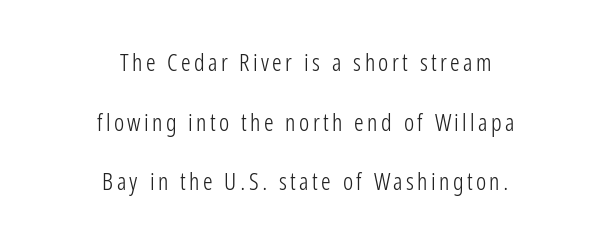
The image shows 24 px text type, upright; set centered, loose line spacing (2.48x), not underlined.
